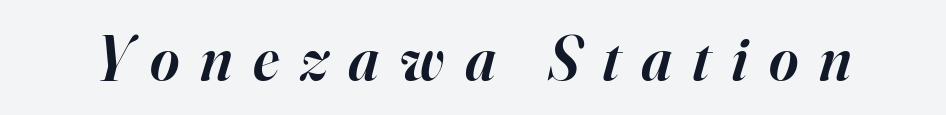
The image shows 63 px semibold serif type, italic (leaning right); set unusually wide letter spacing (+0.33 em), not underlined; high stroke contrast and a small x-height.
